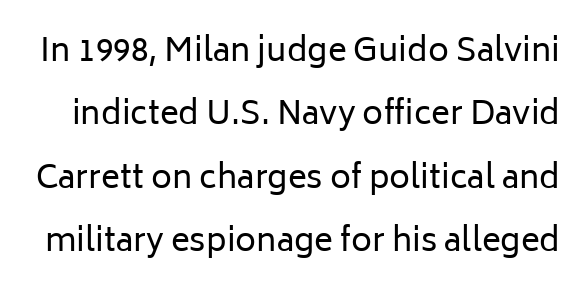
{"serif": "no", "italic": "no", "bold": "no", "weight": "regular", "width": "normal", "stroke_contrast": "low", "x_height": "medium", "monospaced": "no", "underline": "no", "line_spacing": "loose", "line_spacing_ratio": 1.98, "letter_spacing": "normal", "letter_spacing_em": 0.0, "glyph_px": 32}
